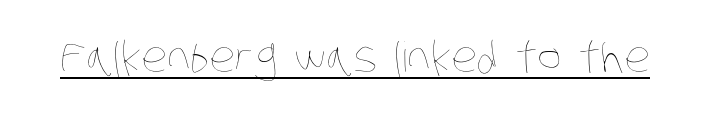
Q: Is the text bold? A: No.
Q: Is the text underlined? A: Yes.
Q: Is the spacing between letters normal or unusually wide? A: Normal.
Q: Width (condensed, normal, or wide)? A: Condensed.
Q: Stroke contrast? A: Low.
Q: x-height? A: Large.
Q: Monospaced? A: No.
